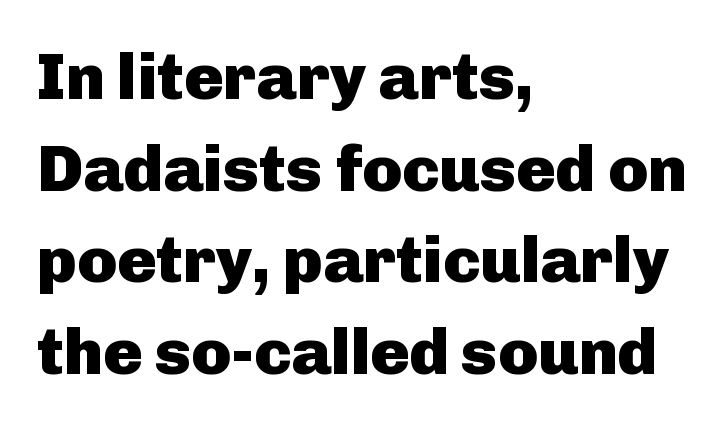
{"serif": "no", "italic": "no", "bold": "yes", "weight": "heavy", "width": "normal", "stroke_contrast": "low", "x_height": "medium", "monospaced": "no", "underline": "no", "align": "left", "line_spacing": "normal", "line_spacing_ratio": 1.41, "letter_spacing": "normal", "letter_spacing_em": 0.0, "glyph_px": 65}
